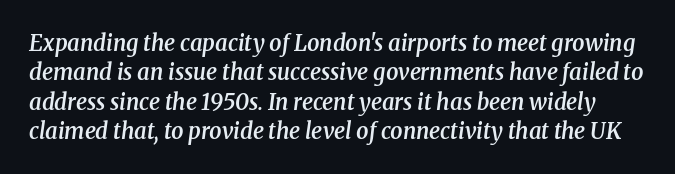
{"italic": "yes", "lean": "right", "slant_degrees": 8, "bold": "semi", "underline": "no", "line_spacing": "normal", "line_spacing_ratio": 1.33, "letter_spacing": "normal", "letter_spacing_em": 0.0, "glyph_px": 22}
